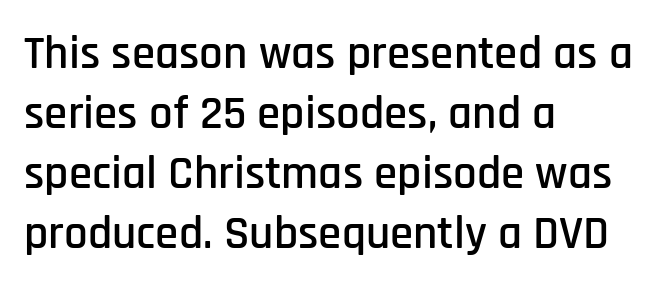
Nobody touched the tracking dial on this one. Unmarked baselines from the first word to the last. Varying glyph widths throughout — classic text-font behaviour. It's the straight-up-and-down kind of type.
